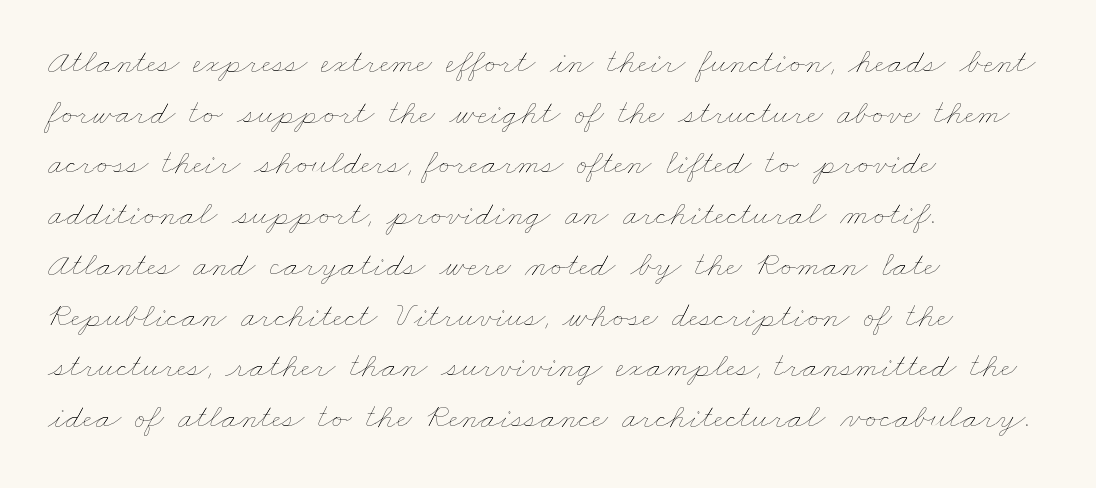
Stroke thickness stays within the range of a standard reading face or lighter. The setting favours the left margin, as ordinary paragraphs usually do. Regarding leading, the lines here are spaced in the standard way. A typesetter would call this proportional, since set widths differ per character.
